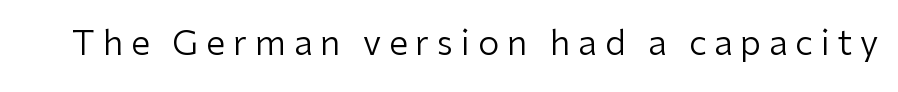
Q: Is the text bold? A: No.
Q: Is the text italic (slanted)? A: No, it is upright.
Q: Is the typeface a serif or a sans-serif typeface? A: Sans-serif.
Q: Is the text underlined? A: No.
Q: Is the spacing between letters normal or unusually wide? A: Unusually wide.
Q: Width (condensed, normal, or wide)? A: Normal.
Q: Stroke contrast? A: Low.
Q: x-height? A: Medium.
Q: Monospaced? A: No.
